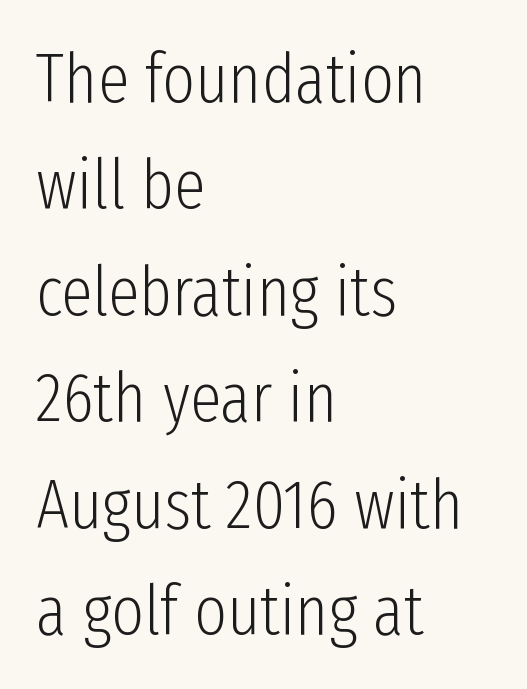
The image shows 70 px light, condensed sans-serif type, upright; set left-aligned, normal line spacing (1.52x), normal letter spacing, not underlined; low stroke contrast and a medium x-height.
